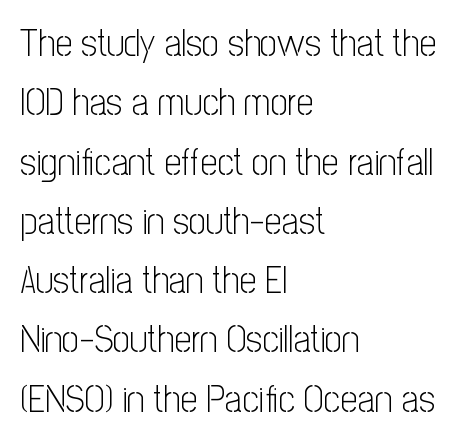
Nothing unusual about the tracking: characters are spaced as the font intends. Do the characters align in a grid? No, the font is proportional. The axis of the letterforms is exactly vertical. Leftover space on each line is placed entirely after the last word.
